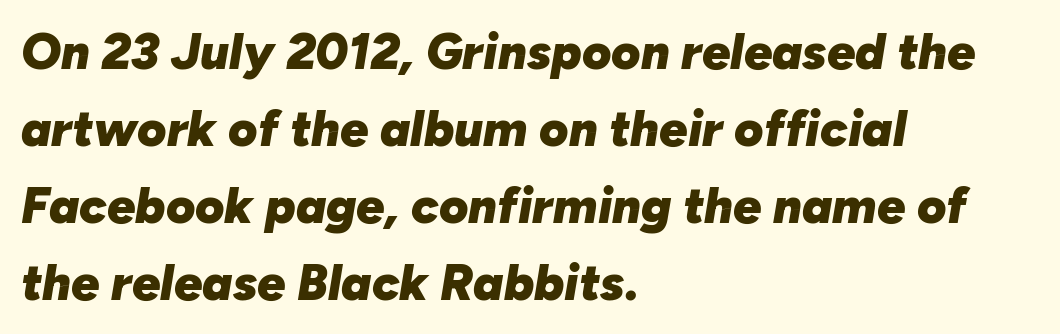
Glyph-to-glyph distance matches everyday printed text. These lines stack with their left ends in a neat column. Looks like regular typesetting: each glyph gets only the width it needs. Type without underlining. The text carries the slant typical of an italic or oblique font. Compared with an ordinary text face, these strokes are far heavier — a full bold.
